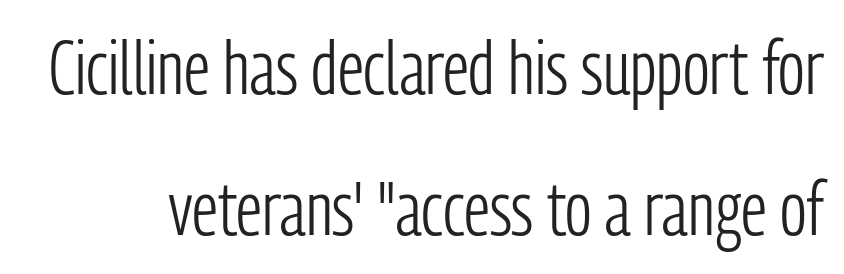
{"serif": "no", "italic": "no", "bold": "no", "weight": "light", "width": "condensed", "stroke_contrast": "low", "x_height": "medium", "monospaced": "no", "underline": "no", "line_spacing_ratio": 1.86, "letter_spacing": "normal", "letter_spacing_em": 0.0, "glyph_px": 76}
